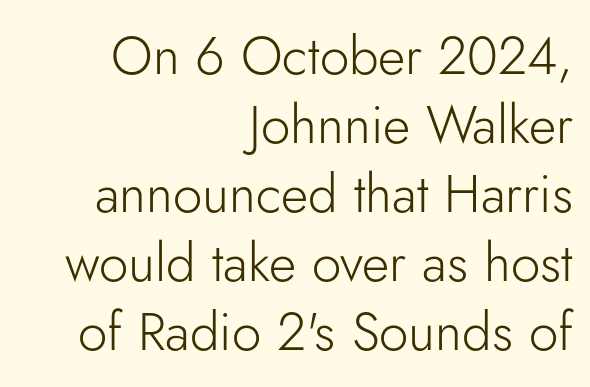
Plain, unruled lines of type. A roman cut, with each character standing at attention. Line ends are locked; line starts wander. Spacing verdict: proportional, widths tailored to each character. Caption: standard tracking, unaltered. The typesetting does not lean heavy: it is not bold.
